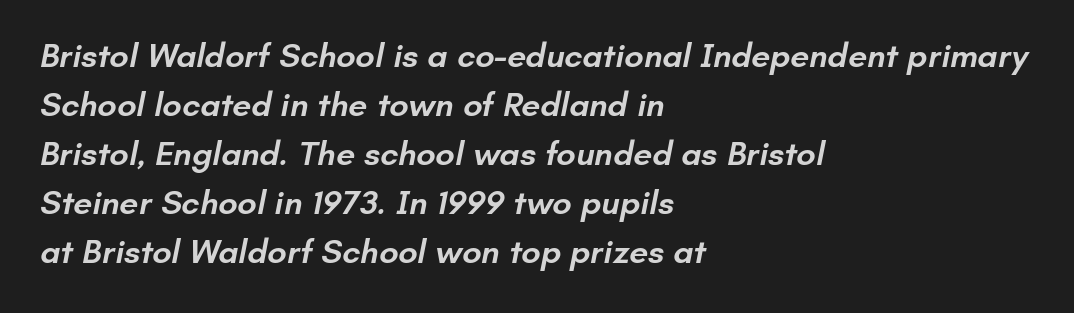
The image shows 34 px semibold sans-serif type; set left-aligned, normal line spacing (1.44x), normal letter spacing, not underlined; low stroke contrast and a small x-height.
